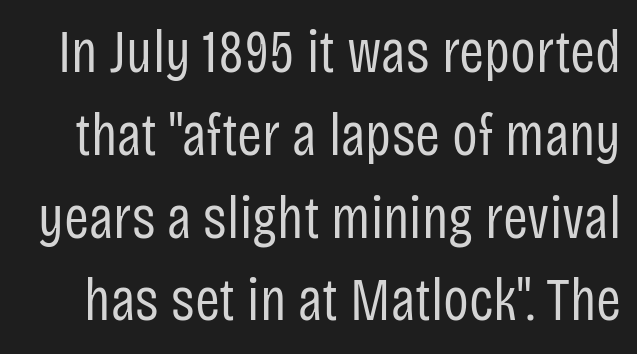
{"serif": "no", "italic": "no", "bold": "no", "weight": "regular", "width": "condensed", "stroke_contrast": "low", "x_height": "large", "monospaced": "no", "underline": "no", "line_spacing": "normal", "line_spacing_ratio": 1.38, "letter_spacing": "normal", "letter_spacing_em": 0.0, "glyph_px": 60}
